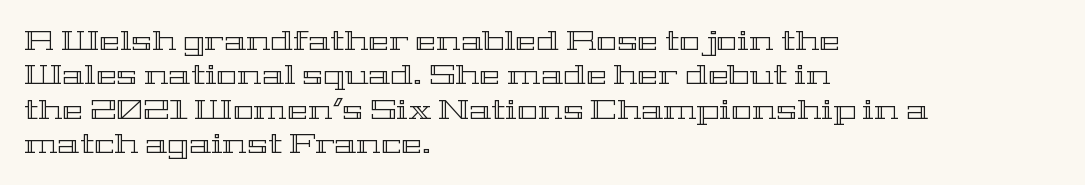
Note the varied advance widths — an 'i' is clearly narrower than an 'm'. The words here are not underlined. Every character sits straight up, as roman type does. The paragraph has a hard left edge and a soft right edge. These lines keep a tight, regular rhythm from letter to letter.
